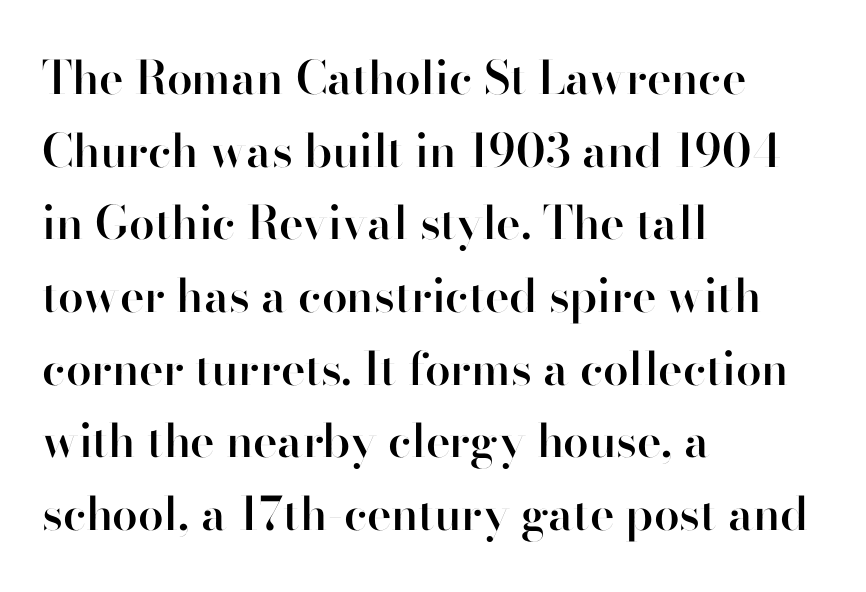
The vertical gap from one line to the next is medium. The lines in this sample share a left origin and differ only in where they stop. Check under the words: just untouched page. Tracking value appears to be zero — textbook default spacing. Observe the absence of serifs on each vertical stroke in this sample. Stems and bowls a touch heavier than normal — semibold.
